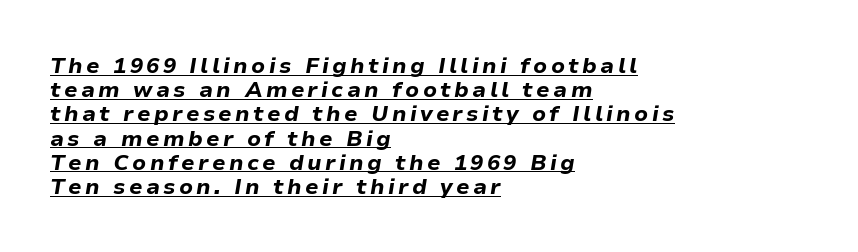
Designer's note — italics engaged. Weight: bold. Quick note: interline space is minimal. Each line of the rendering has a horizontal stroke beneath the glyphs. The compositor pushed each line to the left boundary.
